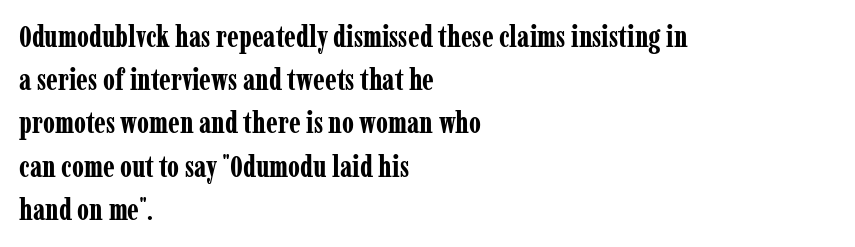
{"serif": "yes", "italic": "no", "bold": "yes", "weight": "bold", "width": "condensed", "stroke_contrast": "low", "x_height": "medium", "monospaced": "no", "underline": "no", "align": "left", "line_spacing": "normal", "line_spacing_ratio": 1.49, "letter_spacing": "normal", "letter_spacing_em": 0.0, "glyph_px": 29}
